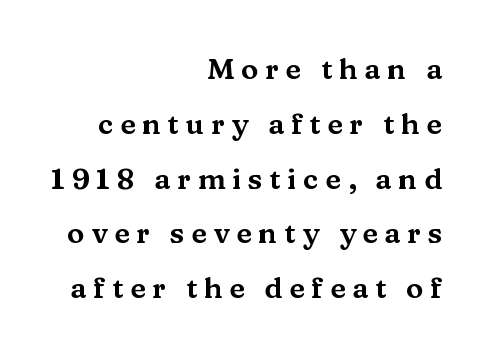
Q: Is the text italic (slanted)? A: No, it is upright.
Q: Is the typeface a serif or a sans-serif typeface? A: Serif.
Q: Is the text underlined? A: No.
Q: How is the paragraph aligned? A: Right-aligned.
Q: Is the spacing between letters normal or unusually wide? A: Unusually wide.
Q: Width (condensed, normal, or wide)? A: Wide.
Q: Stroke contrast? A: Medium.
Q: x-height? A: Medium.
Q: Monospaced? A: No.
